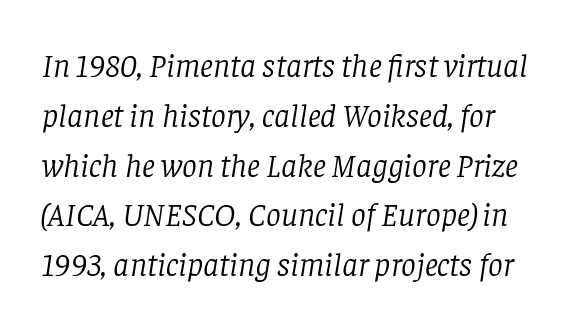
{"serif": "yes", "italic": "yes", "lean": "right", "slant_degrees": 8, "bold": "no", "weight": "light", "width": "normal", "stroke_contrast": "low", "x_height": "large", "monospaced": "no", "underline": "no", "line_spacing": "normal", "line_spacing_ratio": 1.51, "letter_spacing": "normal", "letter_spacing_em": 0.0, "glyph_px": 33}
